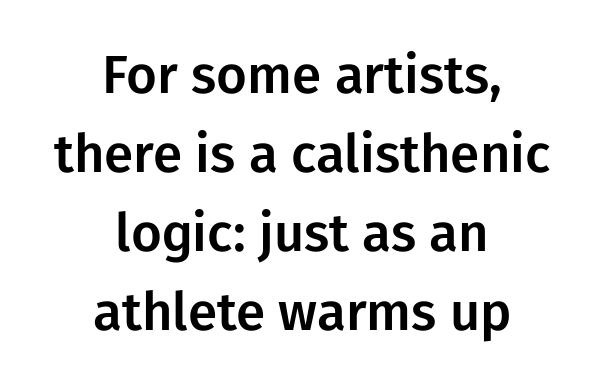
{"serif": "no", "italic": "no", "width": "normal", "stroke_contrast": "low", "x_height": "medium", "monospaced": "no", "underline": "no", "align": "center", "line_spacing": "normal", "line_spacing_ratio": 1.49, "letter_spacing": "normal", "letter_spacing_em": 0.0, "glyph_px": 53}
